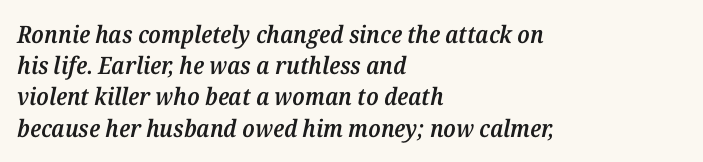
Q: Is the text bold? A: Semi-bold.
Q: Is the text italic (slanted)? A: Yes, it leans right by about 12 degrees.
Q: Is the text underlined? A: No.
Q: How is the paragraph aligned? A: Left-aligned.
Q: Is the spacing between letters normal or unusually wide? A: Normal.
Q: Is the spacing between lines tight, normal or loose? A: Normal.
